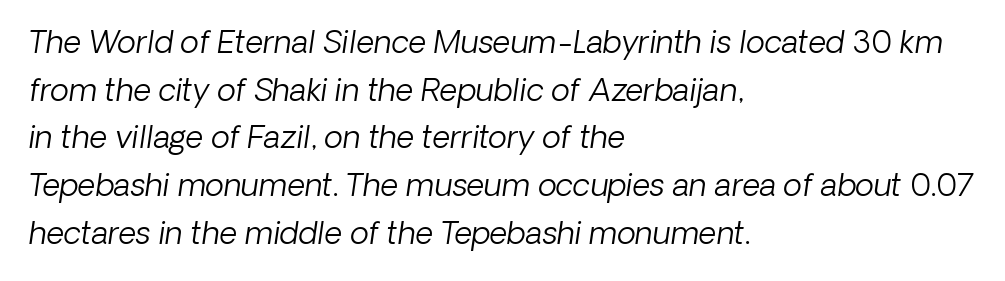
Short note: letters normally spaced. The letters carry no serifs — their stems end cleanly without finishing strokes. The rendering anchors every line to the left-hand side. The letters look calm and open, with moderate or lighter stems. A normal amount of white space separates one row of letters from the next.
